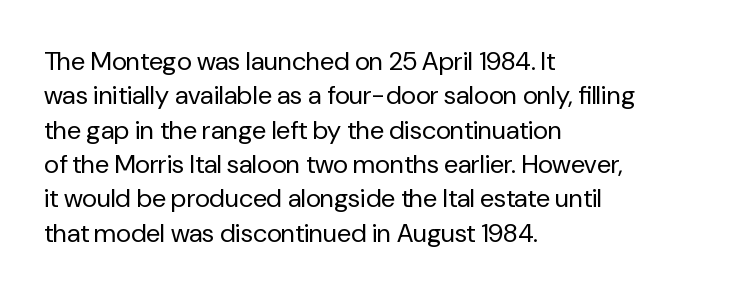
Leftover space on each line is placed entirely after the last word. Notice how the stems are strictly vertical — no italics here. The rendering uses a moderate line-height, typical for paragraphs. Underlining? Definitely not there. A light-to-regular cut is what we see here.
